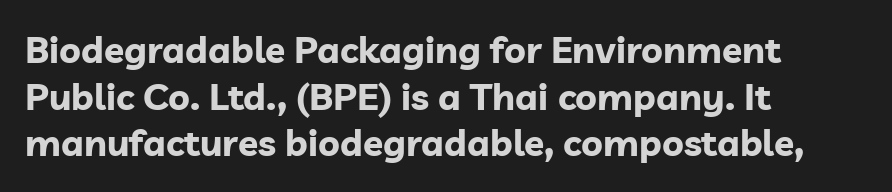
{"serif": "no", "italic": "no", "bold": "yes", "weight": "bold", "width": "normal", "stroke_contrast": "low", "x_height": "medium", "monospaced": "no", "underline": "no", "align": "left", "line_spacing": "normal", "line_spacing_ratio": 1.26, "letter_spacing": "normal", "letter_spacing_em": 0.0, "glyph_px": 37}
